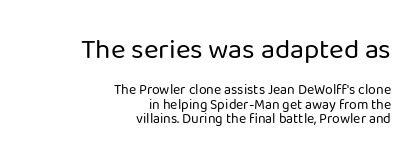
Q: Is the text bold? A: No.
Q: Is the text italic (slanted)? A: No, it is upright.
Q: Is the typeface a serif or a sans-serif typeface? A: Sans-serif.
Q: Is the text underlined? A: No.
Q: How is the paragraph aligned? A: Right-aligned.
Q: Is the spacing between letters normal or unusually wide? A: Normal.
Q: Is the spacing between lines tight, normal or loose? A: Tight.
Q: Which block of text is set in a larger size, the first (top) or the second (bottom)? A: The first (top) one.
Q: Width (condensed, normal, or wide)? A: Normal.
Q: Stroke contrast? A: Low.
Q: x-height? A: Medium.
Q: Monospaced? A: No.
